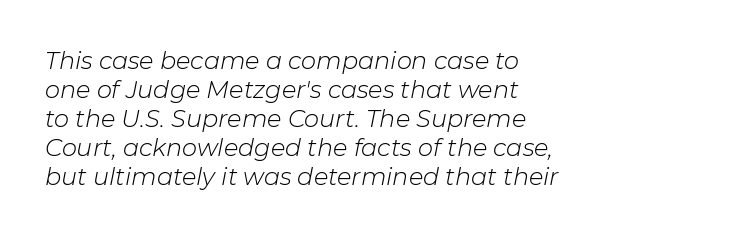
{"italic": "yes", "lean": "right", "slant_degrees": 11, "bold": "no", "underline": "no", "align": "left", "line_spacing_ratio": 1.21, "letter_spacing": "normal", "letter_spacing_em": 0.0, "glyph_px": 24}
